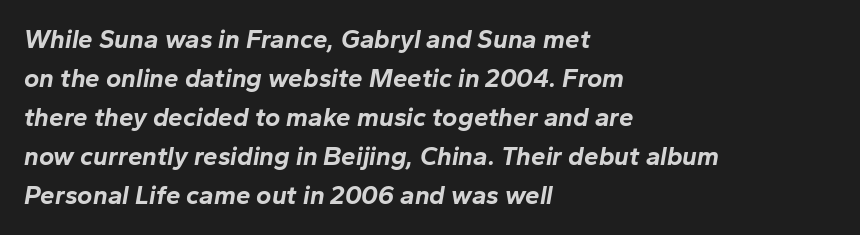
{"italic": "yes", "lean": "right", "slant_degrees": 10, "bold": "yes", "underline": "no", "align": "left", "line_spacing": "normal", "line_spacing_ratio": 1.5, "letter_spacing": "normal", "letter_spacing_em": 0.0, "glyph_px": 26}
